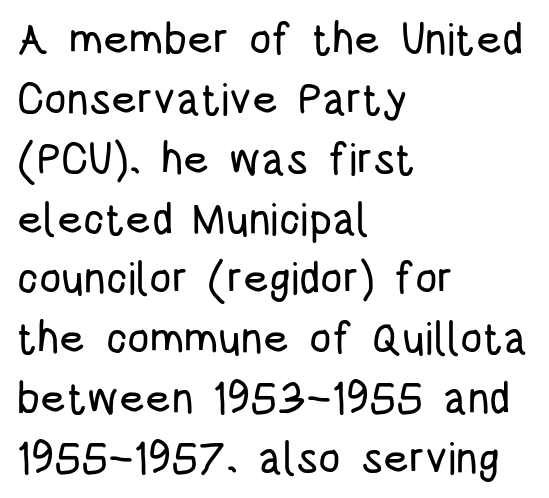
Q: Is the text italic (slanted)? A: No, it is upright.
Q: Is the typeface a serif or a sans-serif typeface? A: Sans-serif.
Q: Is the text underlined? A: No.
Q: How is the paragraph aligned? A: Left-aligned.
Q: Is the spacing between letters normal or unusually wide? A: Normal.
Q: Is the spacing between lines tight, normal or loose? A: Normal.
Q: Width (condensed, normal, or wide)? A: Condensed.
Q: Stroke contrast? A: Low.
Q: x-height? A: Large.
Q: Monospaced? A: No.
